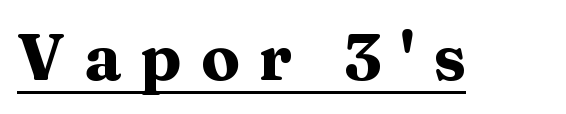
Like a heading marked for emphasis, these lines bear an underscore. Observe the serifs anchoring each vertical stroke in this sample. Is the type bold? Yes — the strokes are clearly thick and heavy. It's the straight-up-and-down kind of type. A typesetter would call this proportional, since set widths differ per character. Here the glyphs are tracked loosely, breaking word shapes into spaced letters.
